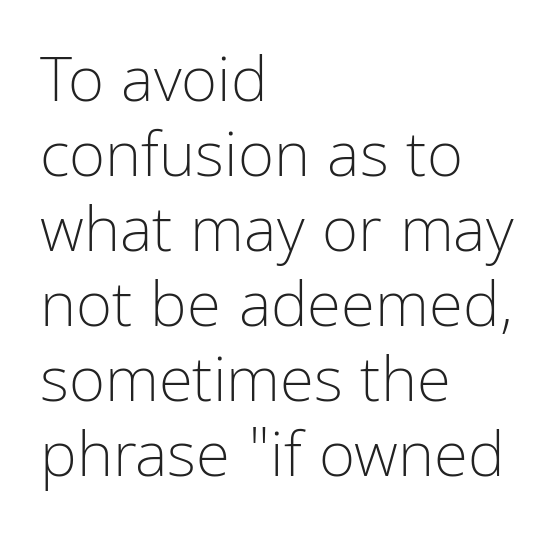
The weight would be labelled regular, book, light, or lighter still. Does the copy run flush right? No — it runs flush left. Does extra space separate the letters? No, they use regular spacing. Only glyphs here, with clear space below each row. Note the varied advance widths — an 'i' is clearly narrower than an 'm'.
